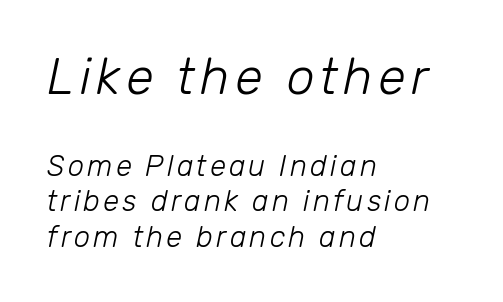
The image shows 50 px light type, italic (leaning right); set left-aligned, line spacing 1.22x, not underlined; the first (top) block is 1.72x larger; low stroke contrast and a medium x-height.
